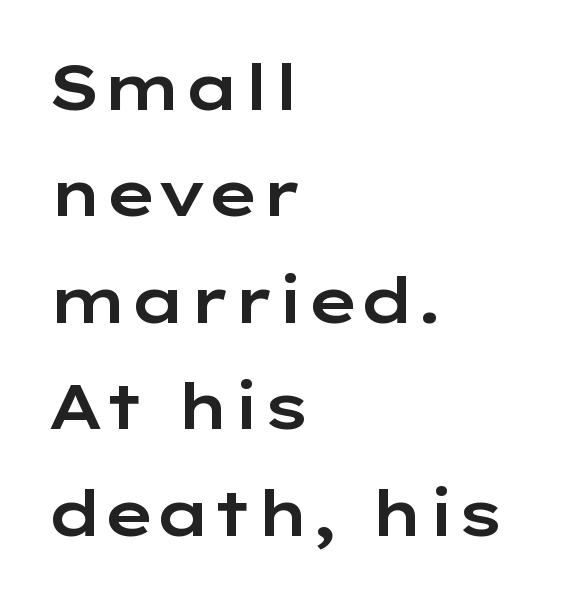
{"serif": "no", "italic": "no", "width": "wide", "stroke_contrast": "low", "x_height": "medium", "monospaced": "no", "underline": "no", "align": "left", "line_spacing": "normal", "line_spacing_ratio": 1.69, "letter_spacing": "normal", "letter_spacing_em": 0.0, "glyph_px": 63}
